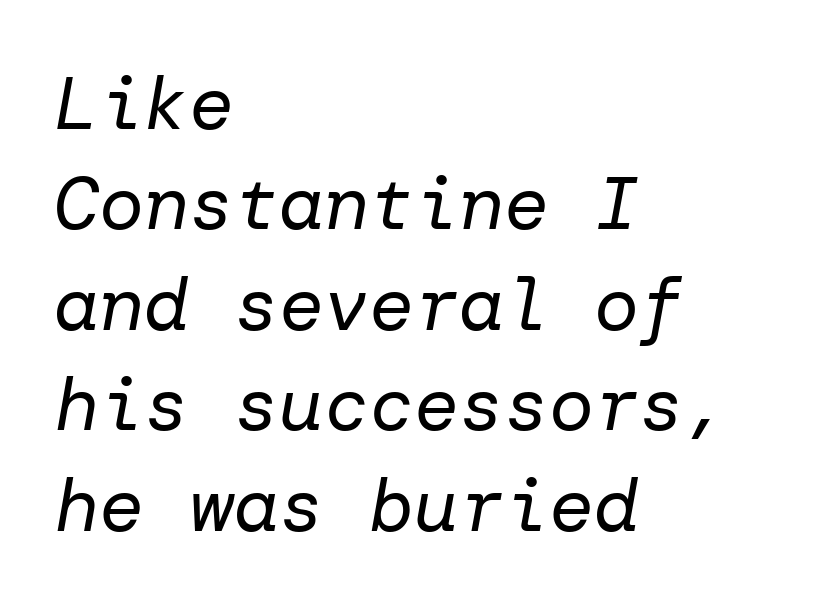
The image shows 75 px regular-weight type, italic (leaning right); set left-aligned, normal line spacing (1.34x), normal letter spacing, not underlined; low stroke contrast and a medium x-height.
